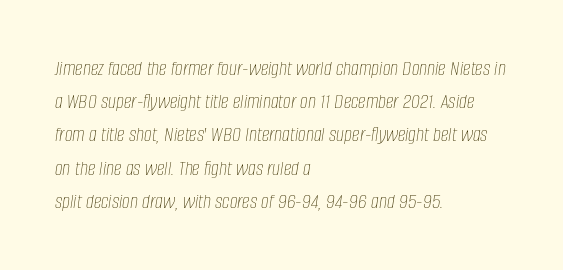
{"italic": "yes", "lean": "right", "slant_degrees": 8, "bold": "no", "underline": "no", "align": "left", "line_spacing": "normal", "line_spacing_ratio": 1.51, "letter_spacing": "normal", "letter_spacing_em": 0.0, "glyph_px": 22}
